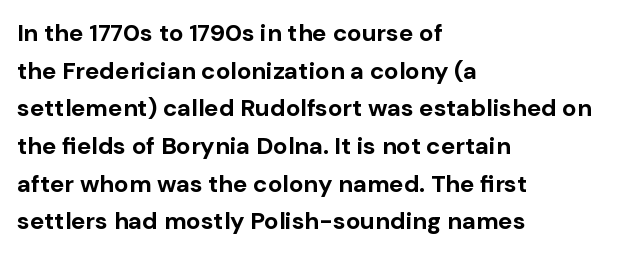
Heavy, bold letterforms. Quick note: underline off. The space between consecutive lines is moderate. This is roman type, the default non-slanted kind. The compositor pushed each line to the left boundary.
